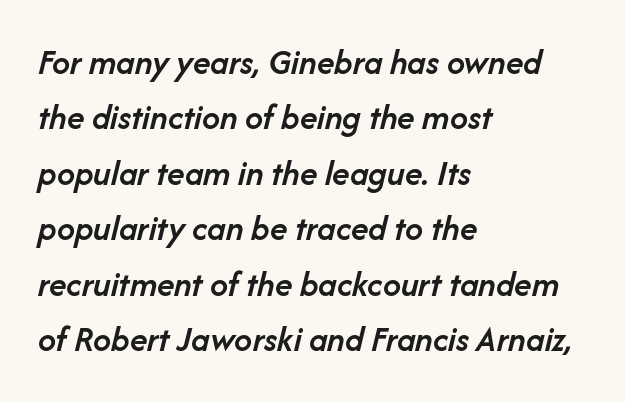
No extra tracking has been applied to these lines. The string is rendered with underlining switched off. Every row of glyphs begins at an identical x-position on the left. Would a proofreader flag this as italicized? Yes.
